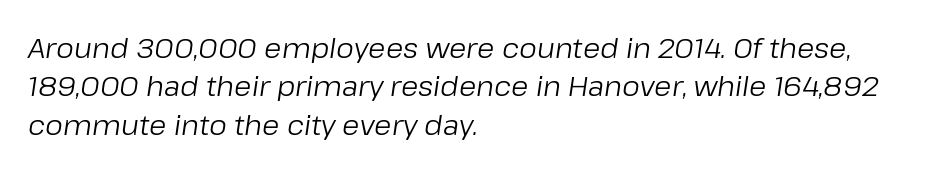
The image shows 28 px regular-weight type, italic (leaning right); set left-aligned, normal line spacing (1.37x), normal letter spacing, not underlined; low stroke contrast and a medium x-height.
